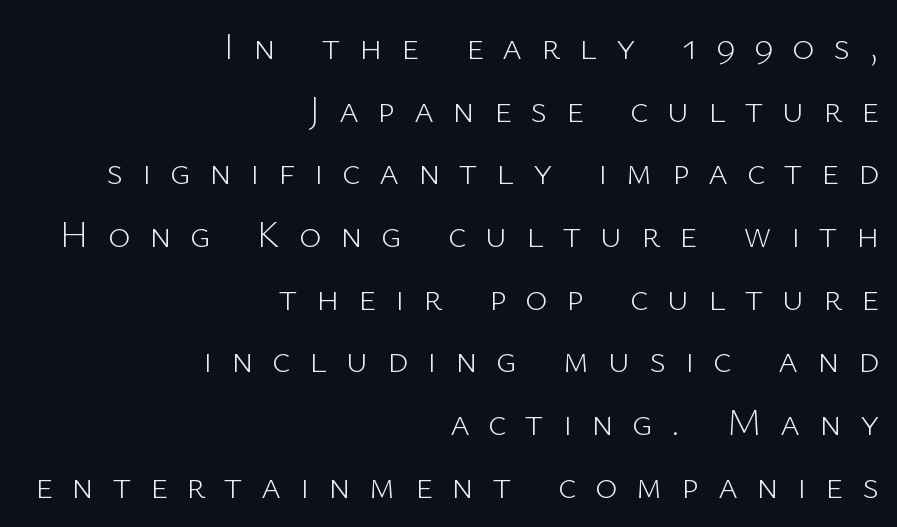
The image shows 38 px light sans-serif type, upright; set right-aligned, normal line spacing (1.65x), unusually wide letter spacing (+0.49 em), not underlined; low stroke contrast and a medium x-height.
